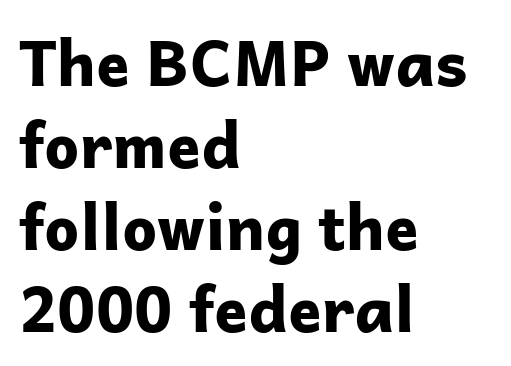
The image shows 62 px bold sans-serif type, upright; set left-aligned, normal line spacing (1.32x), normal letter spacing, not underlined; low stroke contrast and a medium x-height.
